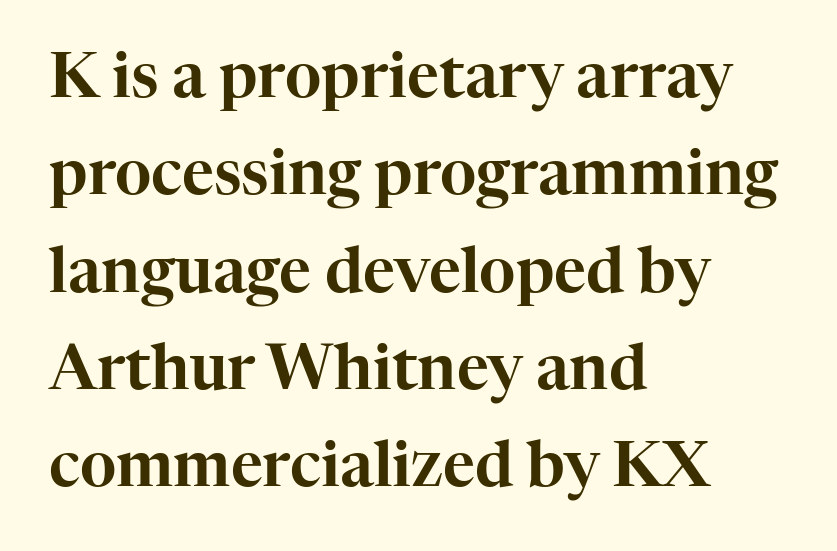
{"serif": "yes", "italic": "no", "width": "normal", "stroke_contrast": "high", "x_height": "medium", "monospaced": "no", "underline": "no", "align": "left", "line_spacing": "normal", "line_spacing_ratio": 1.57, "letter_spacing": "normal", "letter_spacing_em": 0.0, "glyph_px": 62}
